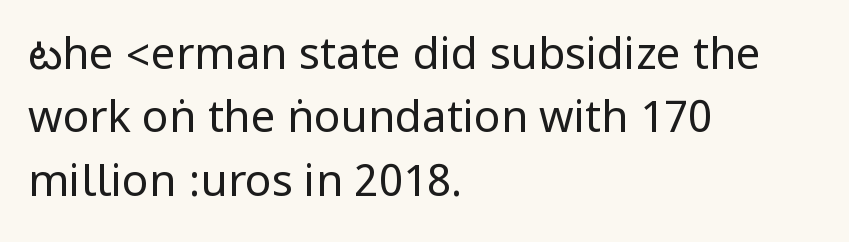
{"serif": "no", "italic": "no", "bold": "no", "weight": "regular", "width": "condensed", "stroke_contrast": "low", "underline": "no", "align": "left", "line_spacing": "normal", "line_spacing_ratio": 1.44, "letter_spacing": "normal", "letter_spacing_em": 0.0, "glyph_px": 44}
